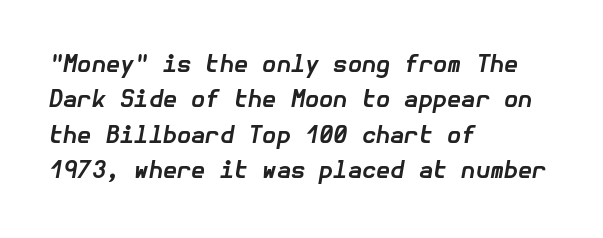
Q: Is the text bold? A: Yes.
Q: Is the text italic (slanted)? A: Yes, it leans right by about 10 degrees.
Q: Is the text underlined? A: No.
Q: How is the paragraph aligned? A: Left-aligned.
Q: Is the spacing between letters normal or unusually wide? A: Normal.
Q: Is the spacing between lines tight, normal or loose? A: Normal.
